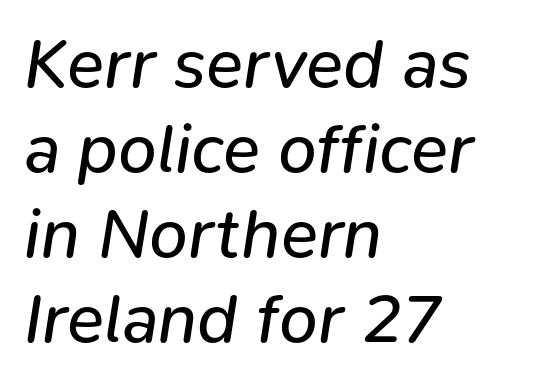
The image shows 69 px regular-weight type, italic (leaning right); set left-aligned, line spacing 1.23x, normal letter spacing, not underlined; low stroke contrast and a medium x-height.
